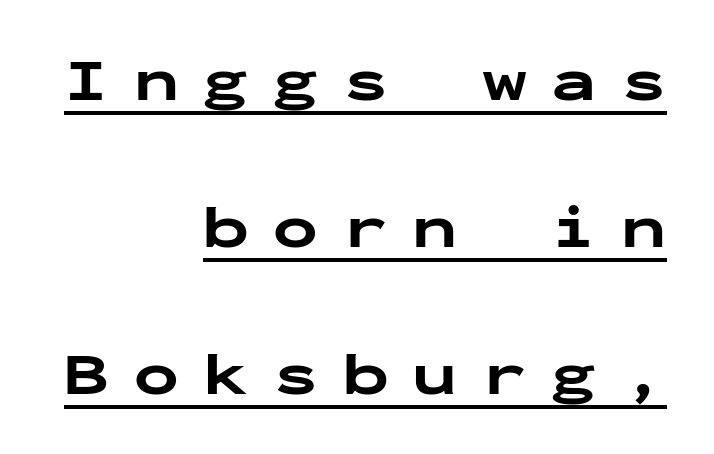
The face used here appears with an underline applied. Display-style spreading of the glyphs; the letterfit is very open. How would I describe the line gaps? Wide and relaxed. The lines are quadded right. The text was rendered using a sans face with plain stroke endings.
